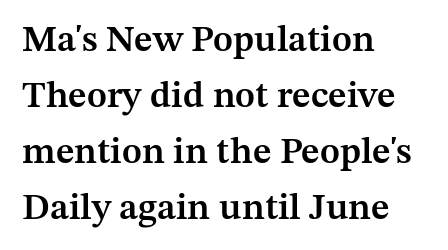
{"serif": "yes", "italic": "no", "bold": "semi", "weight": "semibold", "width": "normal", "stroke_contrast": "medium", "x_height": "medium", "monospaced": "no", "underline": "no", "align": "left", "line_spacing": "normal", "line_spacing_ratio": 1.51, "letter_spacing": "normal", "letter_spacing_em": 0.0, "glyph_px": 37}
